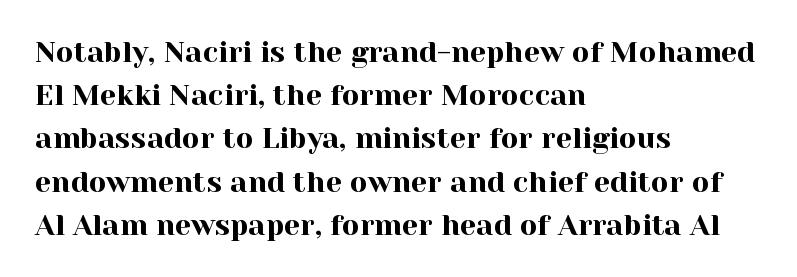
The image shows 29 px serif type, upright; set left-aligned, normal line spacing (1.49x), normal letter spacing, not underlined; a medium x-height.
